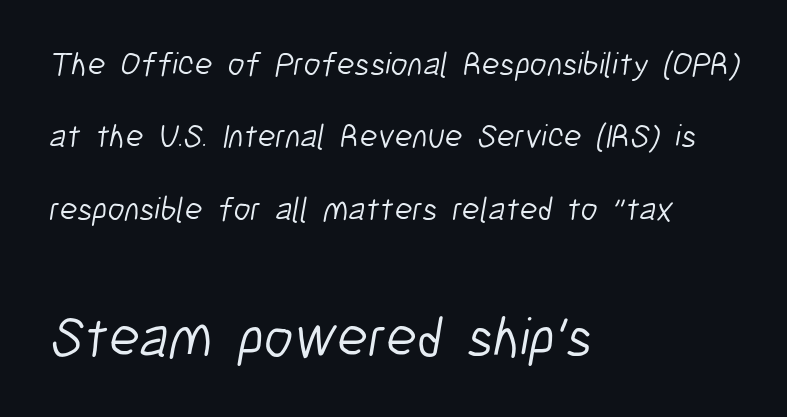
The ragged edge is on the right, which tells us the setting is flush left. You could call the tracking neutral — neither tight nor loose. Whoever set this chose breathing room over compactness in the vertical rhythm. Proportional: the letters do not fall into vertical columns. Between these two stacked blocks, the lower one wins on size. Check where the strokes stop: nothing finishes them off — pure sans.
